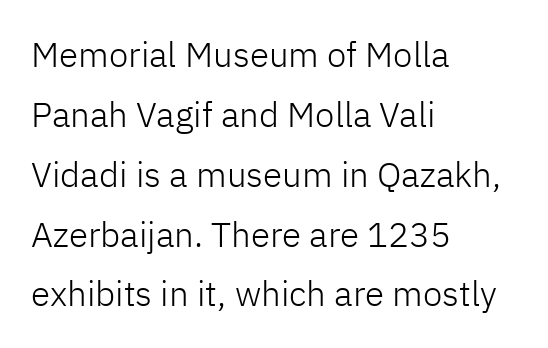
Q: Is the text bold? A: No.
Q: Is the text italic (slanted)? A: No, it is upright.
Q: Is the typeface a serif or a sans-serif typeface? A: Sans-serif.
Q: Is the text underlined? A: No.
Q: How is the paragraph aligned? A: Left-aligned.
Q: Is the spacing between letters normal or unusually wide? A: Normal.
Q: Width (condensed, normal, or wide)? A: Normal.
Q: Stroke contrast? A: Low.
Q: x-height? A: Medium.
Q: Monospaced? A: No.
